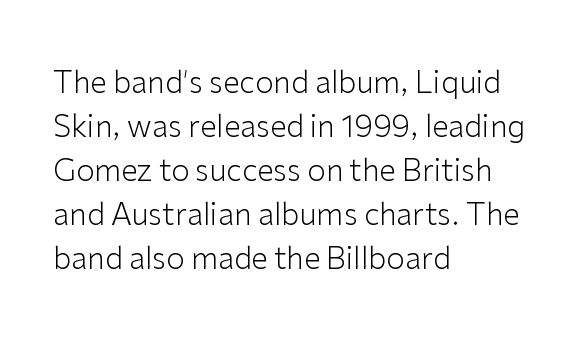
Unmarked baselines from the first word to the last. Quick note: interline space is typical. Vertical stems look standard width or narrower in stroke. Students, note that the glyphs here touch the page at normal intervals. Every row of glyphs begins at an identical x-position on the left. The characters display no serif detailing; their extremities are plain.
